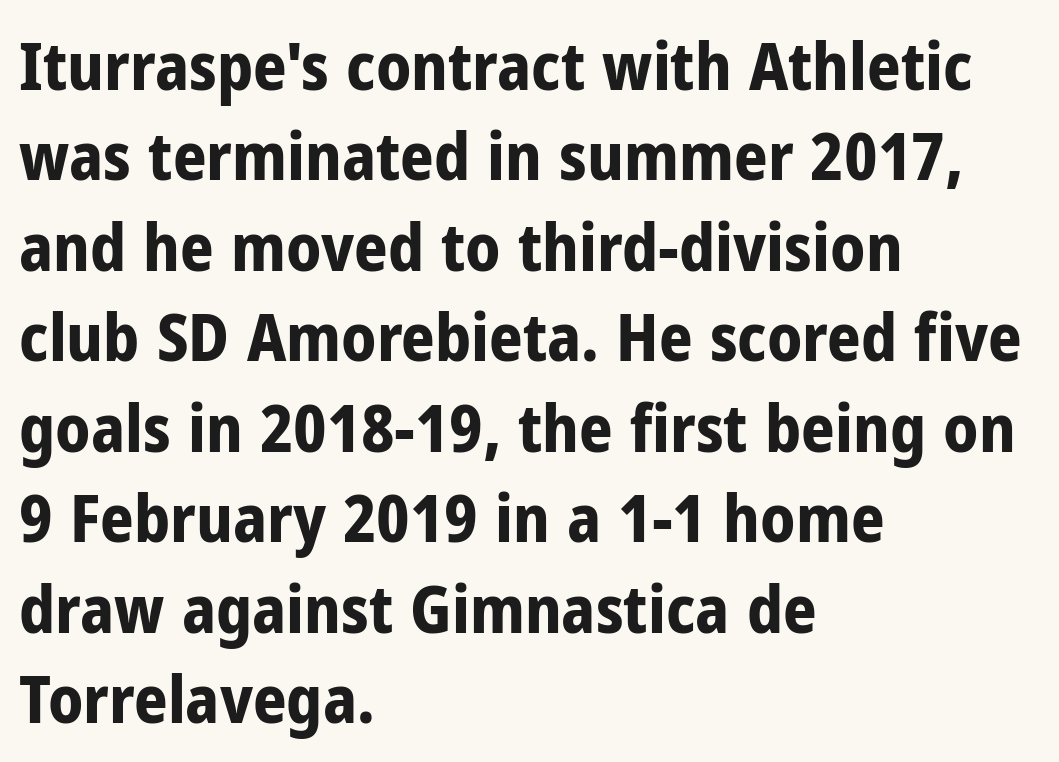
Q: Is the text bold? A: Yes.
Q: Is the text italic (slanted)? A: No, it is upright.
Q: Is the typeface a serif or a sans-serif typeface? A: Sans-serif.
Q: Is the text underlined? A: No.
Q: How is the paragraph aligned? A: Left-aligned.
Q: Is the spacing between letters normal or unusually wide? A: Normal.
Q: Is the spacing between lines tight, normal or loose? A: Normal.
Q: Width (condensed, normal, or wide)? A: Condensed.
Q: Stroke contrast? A: Low.
Q: x-height? A: Medium.
Q: Monospaced? A: No.
